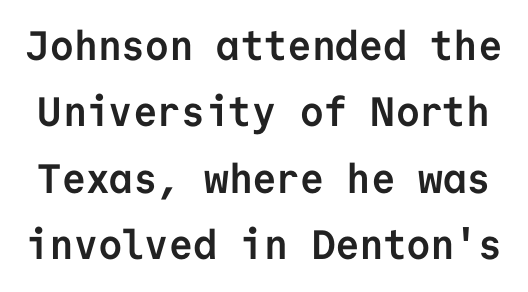
Unlike italic type, these characters show no tilt at all. You could call the tracking neutral — neither tight nor loose. In terms of weight, the rendering is a true, heavy bold. Is this a sans? Yes — the strokes have no serifs. The letters march in equal steps, a hallmark of fixed-pitch type.
